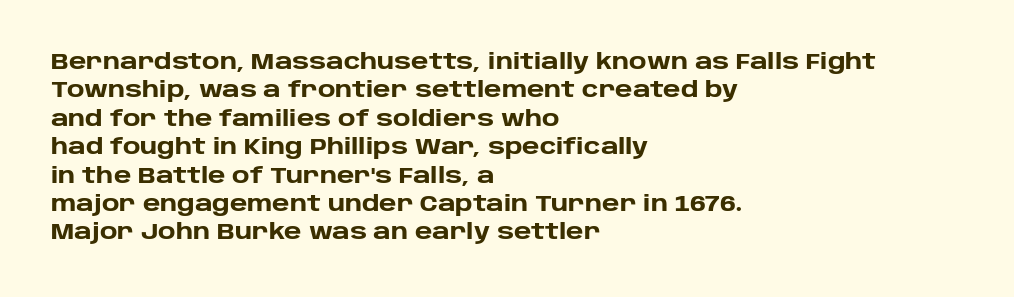
Q: Is the text bold? A: Yes.
Q: Is the text italic (slanted)? A: No, it is upright.
Q: Is the text underlined? A: No.
Q: How is the paragraph aligned? A: Left-aligned.
Q: Is the spacing between letters normal or unusually wide? A: Normal.
Q: Is the spacing between lines tight, normal or loose? A: Normal.
